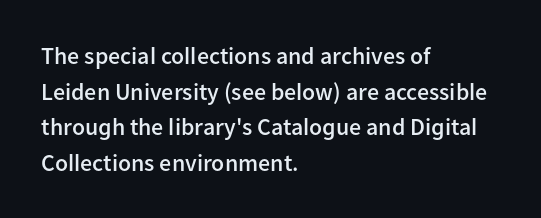
{"italic": "no", "bold": "semi", "underline": "no", "align": "left", "line_spacing": "normal", "line_spacing_ratio": 1.48, "letter_spacing": "normal", "letter_spacing_em": 0.0, "glyph_px": 24}
